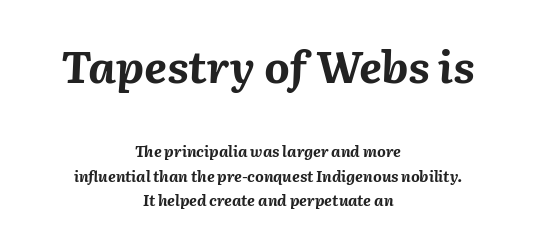
{"italic": "yes", "lean": "right", "slant_degrees": 2, "bold": "yes", "weight": "bold", "width": "normal", "stroke_contrast": "medium", "x_height": "medium", "monospaced": "no", "underline": "no", "align": "center", "line_spacing": "normal", "line_spacing_ratio": 1.65, "letter_spacing": "normal", "letter_spacing_em": 0.0, "larger_block": "first", "size_ratio": 2.93, "glyph_px": 44}
